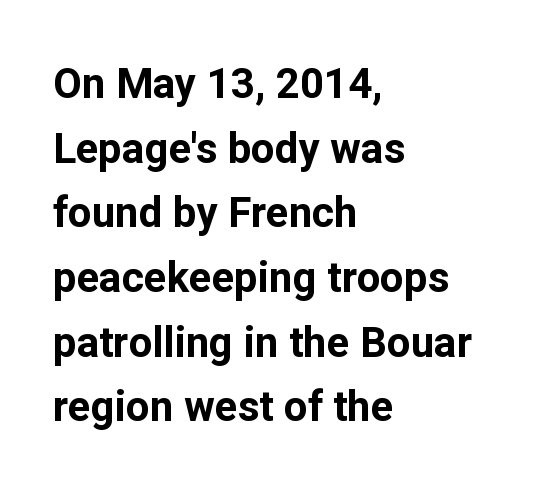
{"serif": "no", "italic": "no", "bold": "yes", "weight": "bold", "width": "normal", "stroke_contrast": "low", "x_height": "medium", "monospaced": "no", "underline": "no", "align": "left", "line_spacing": "normal", "line_spacing_ratio": 1.54, "letter_spacing": "normal", "letter_spacing_em": 0.0, "glyph_px": 42}
